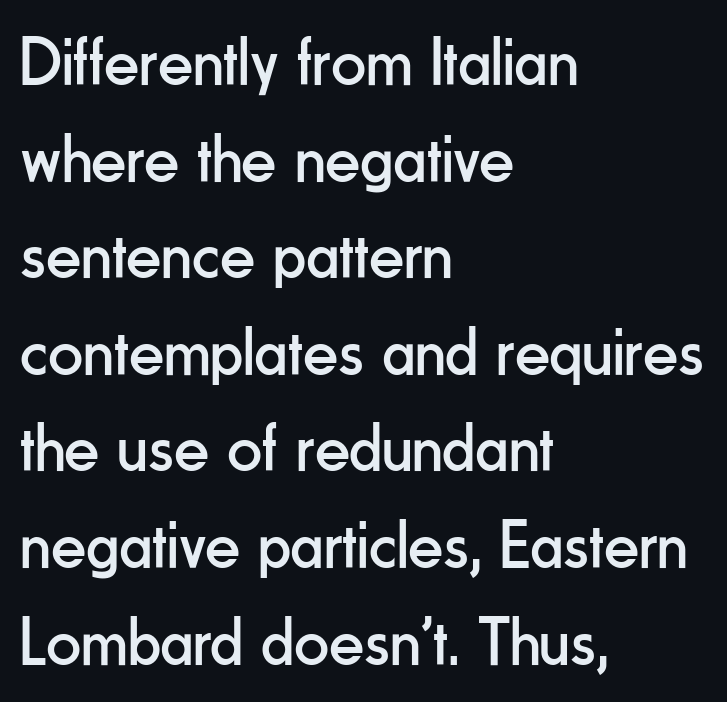
The image shows 69 px regular-weight, condensed sans-serif type, upright; set left-aligned, normal line spacing (1.4x), normal letter spacing, not underlined; low stroke contrast and a small x-height.
